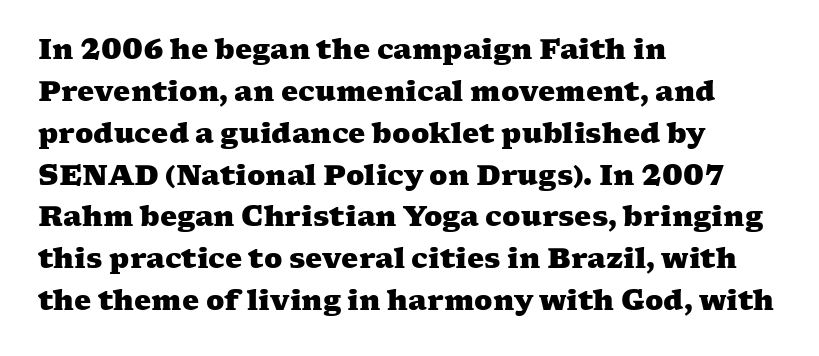
{"bold": "yes", "underline": "no", "align": "left", "line_spacing": "normal", "line_spacing_ratio": 1.55, "letter_spacing": "normal", "letter_spacing_em": 0.0, "glyph_px": 27}
